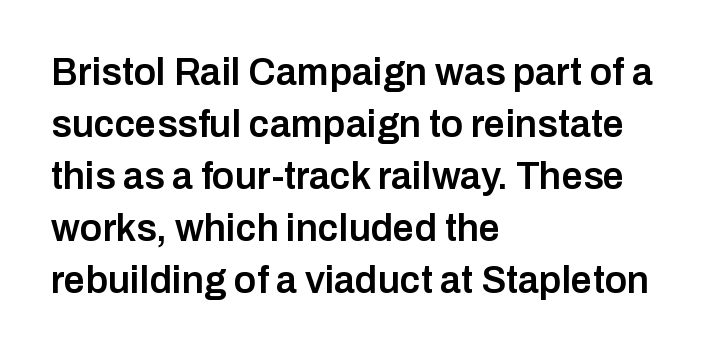
The specimen omits any rule beneath the text block's lines. Honestly, the letter spacing is just normal — you wouldn't notice it. Horizontal bands of white between lines are of average thickness. These lines are rendered in a variable-pitch font. The lettering stays uniformly vertical, giving the passage a roman look. The face used here is a sans, in the tradition of grotesques and geometrics.
